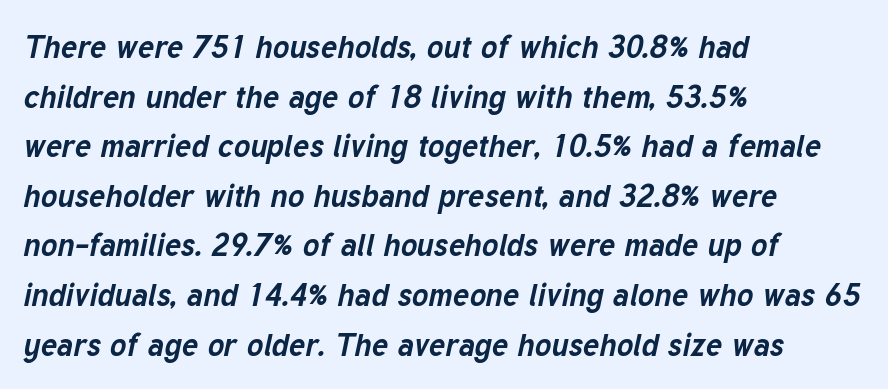
{"italic": "yes", "lean": "right", "slant_degrees": 12, "bold": "yes", "weight": "bold", "width": "normal", "stroke_contrast": "low", "x_height": "medium", "monospaced": "no", "underline": "no", "align": "left", "line_spacing": "normal", "line_spacing_ratio": 1.6, "letter_spacing": "normal", "letter_spacing_em": 0.0, "glyph_px": 31}
